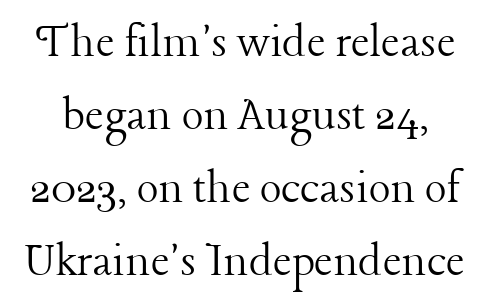
{"serif": "yes", "italic": "no", "bold": "no", "weight": "light", "width": "normal", "stroke_contrast": "low", "x_height": "medium", "monospaced": "no", "underline": "no", "line_spacing": "normal", "line_spacing_ratio": 1.43, "letter_spacing": "normal", "letter_spacing_em": 0.0, "glyph_px": 51}
